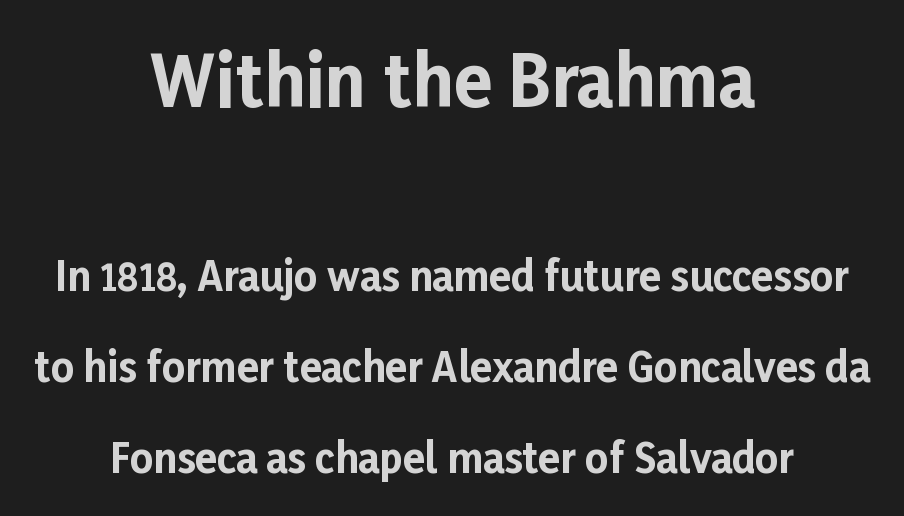
The image shows 70 px bold sans-serif type, upright; set centered, loose line spacing (2.28x), normal letter spacing, not underlined; the first (top) block is 1.75x larger; low stroke contrast and a medium x-height.
